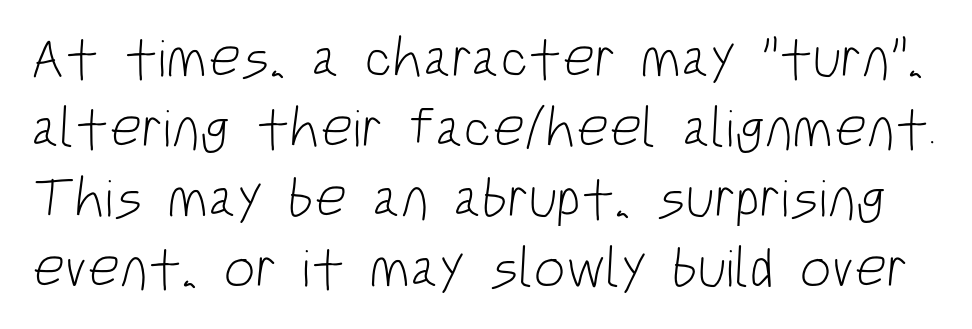
The image shows 56 px light, condensed sans-serif type; set normal line spacing (1.25x), normal letter spacing, not underlined; low stroke contrast and a large x-height.
